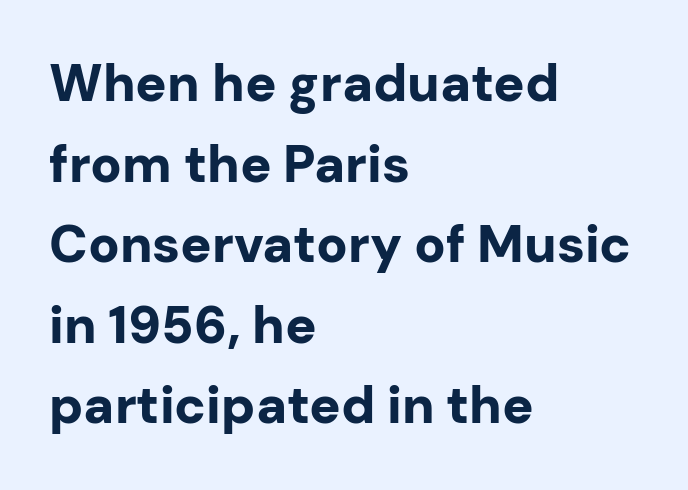
{"serif": "no", "italic": "no", "bold": "yes", "weight": "bold", "width": "normal", "stroke_contrast": "low", "x_height": "medium", "monospaced": "no", "underline": "no", "align": "left", "line_spacing": "normal", "line_spacing_ratio": 1.55, "letter_spacing": "normal", "letter_spacing_em": 0.0, "glyph_px": 52}
